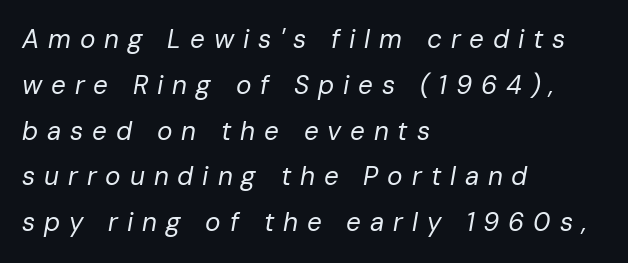
{"italic": "yes", "lean": "right", "slant_degrees": 10, "bold": "no", "underline": "no", "align": "left", "line_spacing_ratio": 1.76, "letter_spacing": "wide", "letter_spacing_em": 0.34, "glyph_px": 26}
